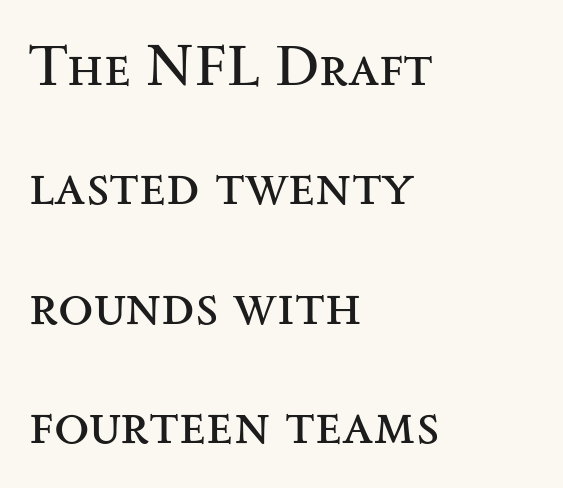
The image shows 58 px regular-weight, wide serif type, upright; set left-aligned, loose line spacing (2.06x), normal letter spacing, not underlined; medium stroke contrast and a small x-height.
